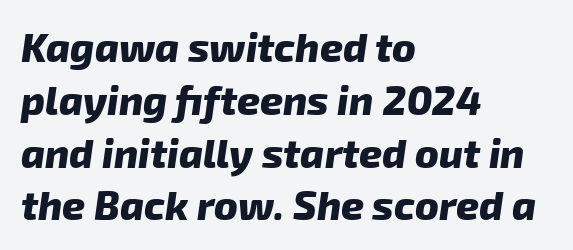
{"serif": "no", "bold": "yes", "weight": "heavy", "width": "normal", "stroke_contrast": "low", "x_height": "medium", "monospaced": "no", "underline": "no", "align": "left", "line_spacing": "normal", "line_spacing_ratio": 1.32, "letter_spacing": "normal", "letter_spacing_em": 0.0, "glyph_px": 40}
